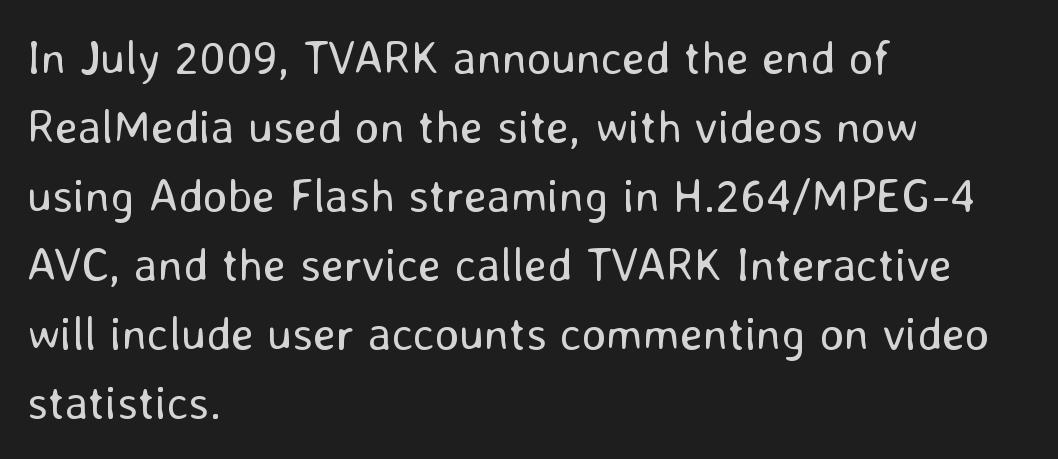
Q: Is the text bold? A: No.
Q: Is the text italic (slanted)? A: No, it is upright.
Q: Is the typeface a serif or a sans-serif typeface? A: Sans-serif.
Q: Is the text underlined? A: No.
Q: How is the paragraph aligned? A: Left-aligned.
Q: Is the spacing between letters normal or unusually wide? A: Normal.
Q: Is the spacing between lines tight, normal or loose? A: Normal.
Q: Width (condensed, normal, or wide)? A: Normal.
Q: Stroke contrast? A: Low.
Q: x-height? A: Medium.
Q: Monospaced? A: No.
